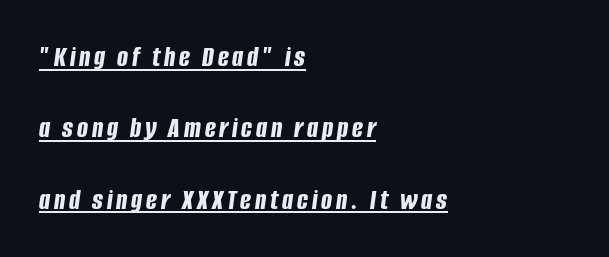
Leading: increased. In terms of posture, this sample is oblique. Typeset ragged right — the left edge is the straight one. Spacing verdict: proportional, widths tailored to each character.
